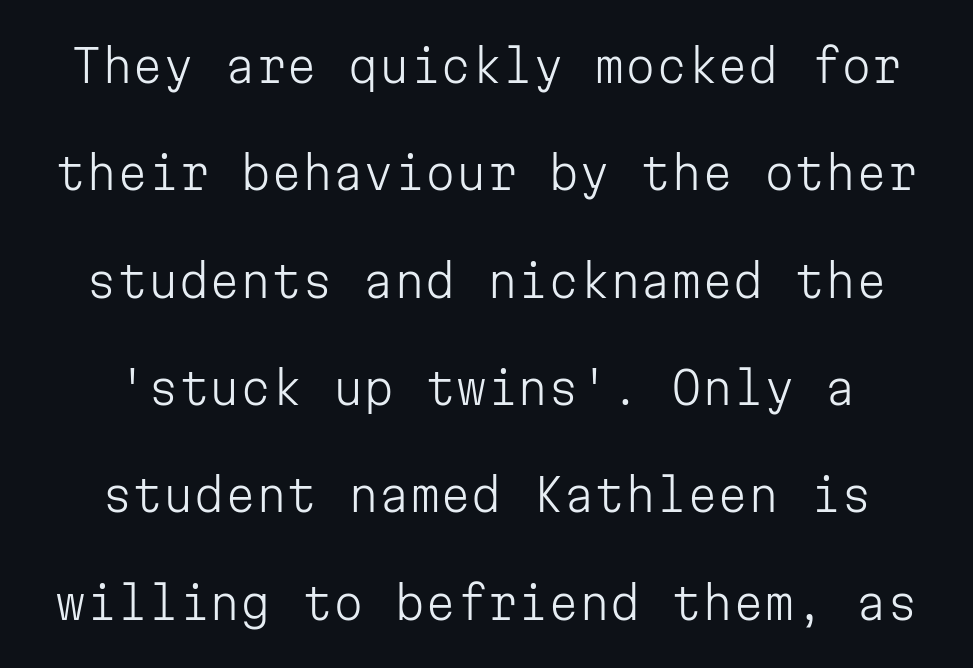
The foot of each line stays bare and open. The designer dialed line spacing up above the default. The letters stand straight up with perfectly vertical stems. Does the type have serifs? No, each stem ends abruptly. Spacing verdict: monospaced, one width for all characters.
